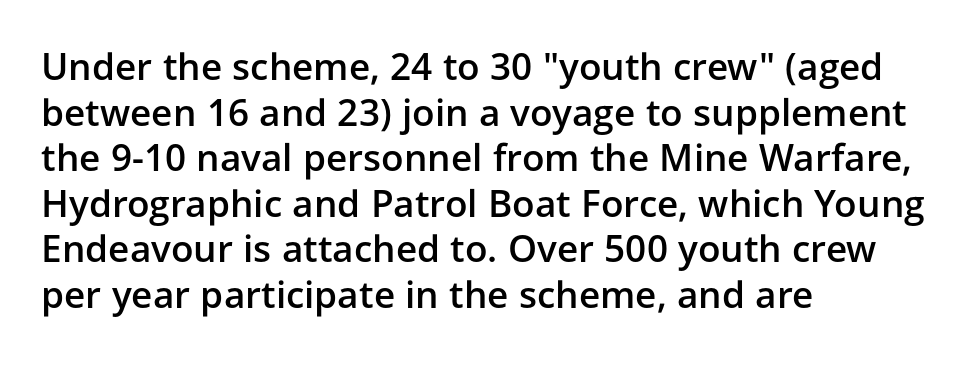
Q: Is the text bold? A: Semi-bold.
Q: Is the text italic (slanted)? A: No, it is upright.
Q: Is the typeface a serif or a sans-serif typeface? A: Sans-serif.
Q: Is the text underlined? A: No.
Q: How is the paragraph aligned? A: Left-aligned.
Q: Is the spacing between letters normal or unusually wide? A: Normal.
Q: Width (condensed, normal, or wide)? A: Normal.
Q: Stroke contrast? A: Low.
Q: x-height? A: Medium.
Q: Monospaced? A: No.
